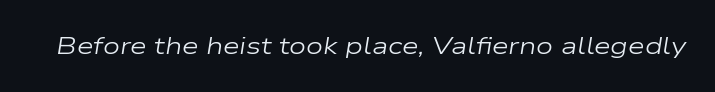
The image shows 24 px text type, italic (leaning right); set normal letter spacing, not underlined.
